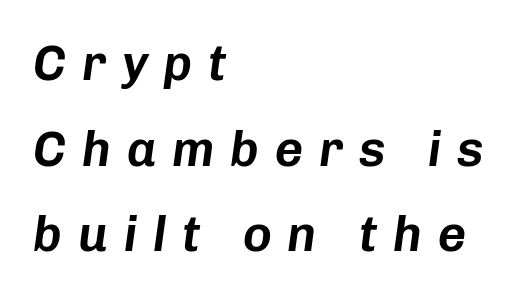
You can tell it's italic because the verticals aren't actually vertical. Look at the tracking — it's clearly loosened, letters drifting apart. Any mark beneath the type? The region is blank. The letters advance in unequal steps, a hallmark of proportional type.
